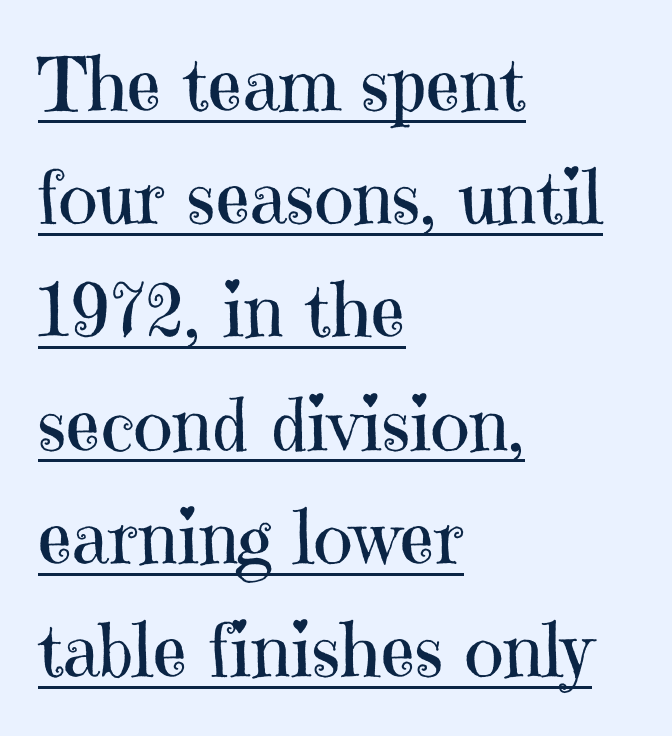
{"serif": "yes", "italic": "no", "bold": "no", "weight": "regular", "width": "normal", "stroke_contrast": "high", "x_height": "medium", "monospaced": "no", "underline": "yes", "align": "left", "line_spacing": "normal", "line_spacing_ratio": 1.53, "letter_spacing": "normal", "letter_spacing_em": 0.0, "glyph_px": 74}
